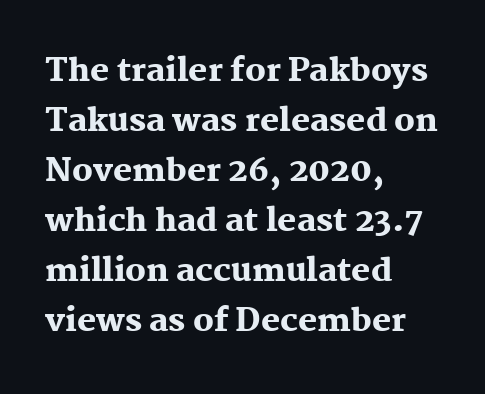
Q: Is the text bold? A: Yes.
Q: Is the text italic (slanted)? A: No, it is upright.
Q: Is the typeface a serif or a sans-serif typeface? A: Serif.
Q: Is the text underlined? A: No.
Q: How is the paragraph aligned? A: Left-aligned.
Q: Is the spacing between letters normal or unusually wide? A: Normal.
Q: Is the spacing between lines tight, normal or loose? A: Normal.
Q: Width (condensed, normal, or wide)? A: Normal.
Q: Stroke contrast? A: Medium.
Q: x-height? A: Medium.
Q: Monospaced? A: No.
